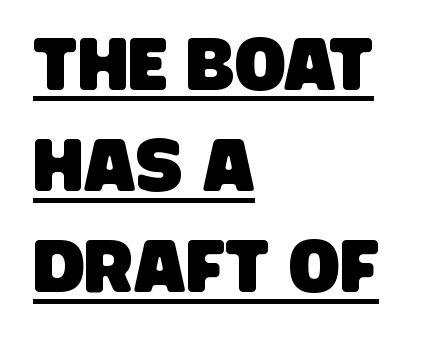
Q: Is the typeface a serif or a sans-serif typeface? A: Sans-serif.
Q: Is the text underlined? A: Yes.
Q: How is the paragraph aligned? A: Left-aligned.
Q: Is the spacing between letters normal or unusually wide? A: Normal.
Q: Is the spacing between lines tight, normal or loose? A: Normal.
Q: Width (condensed, normal, or wide)? A: Condensed.
Q: Stroke contrast? A: Low.
Q: x-height? A: Large.
Q: Monospaced? A: No.
